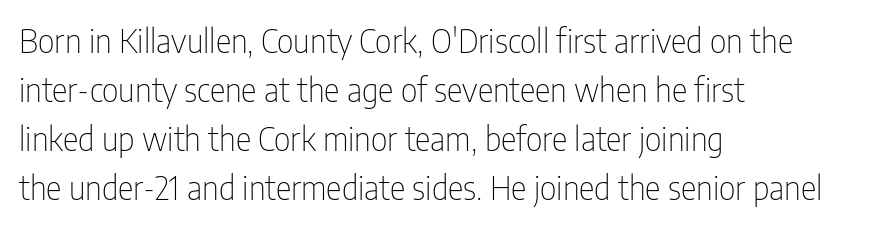
How would I describe the line gaps? Plain and ordinary. Italic: no, the glyphs are upright roman. Short note: letters normally spaced. This is not heavy type; no bold has been used.
